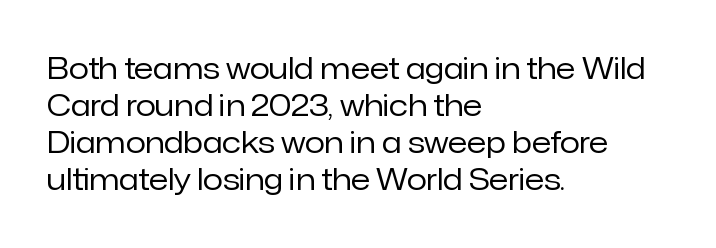
Q: Is the text bold? A: No.
Q: Is the text italic (slanted)? A: No, it is upright.
Q: Is the typeface a serif or a sans-serif typeface? A: Sans-serif.
Q: Is the text underlined? A: No.
Q: How is the paragraph aligned? A: Left-aligned.
Q: Is the spacing between letters normal or unusually wide? A: Normal.
Q: Is the spacing between lines tight, normal or loose? A: Normal.
Q: Width (condensed, normal, or wide)? A: Normal.
Q: Stroke contrast? A: Low.
Q: x-height? A: Medium.
Q: Monospaced? A: No.
